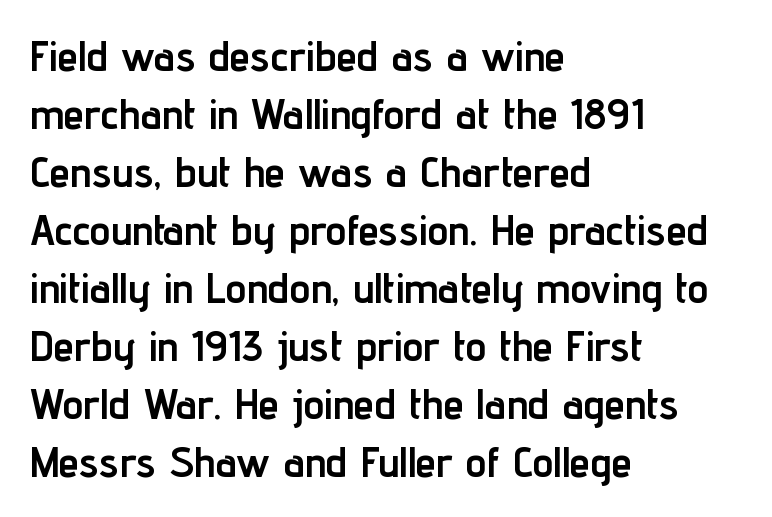
Here the designer chose a conventional face with non-uniform glyph widths. Every row of glyphs begins at an identical x-position on the left. Does the lettering tilt? It doesn't — this is upright. Characters follow at the spacing the type designer built in.
